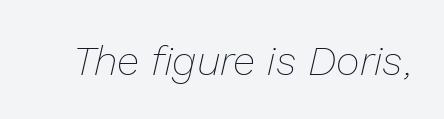
{"italic": "yes", "lean": "right", "slant_degrees": 13, "bold": "no", "weight": "thin", "width": "normal", "stroke_contrast": "low", "x_height": "medium", "monospaced": "no", "underline": "no", "letter_spacing": "normal", "letter_spacing_em": 0.0, "glyph_px": 41}
